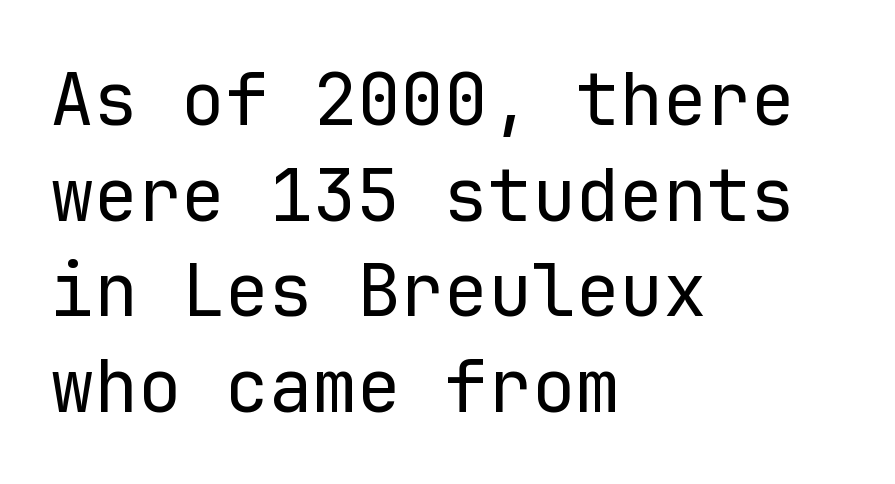
Q: Is the text bold? A: No.
Q: Is the text italic (slanted)? A: No, it is upright.
Q: Is the typeface a serif or a sans-serif typeface? A: Sans-serif.
Q: Is the text underlined? A: No.
Q: How is the paragraph aligned? A: Left-aligned.
Q: Is the spacing between letters normal or unusually wide? A: Normal.
Q: Is the spacing between lines tight, normal or loose? A: Normal.
Q: Width (condensed, normal, or wide)? A: Normal.
Q: Stroke contrast? A: Low.
Q: x-height? A: Medium.
Q: Monospaced? A: Yes.
